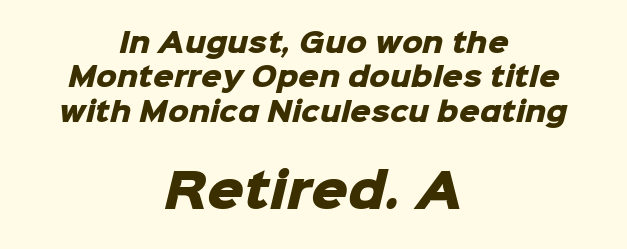
A typesetter would call this zero additional tracking. If you measured baseline to baseline, you'd find a middling distance. Plenty of ink on the page — the face is bold. The letters carry no serifs — their stems end cleanly without finishing strokes.
